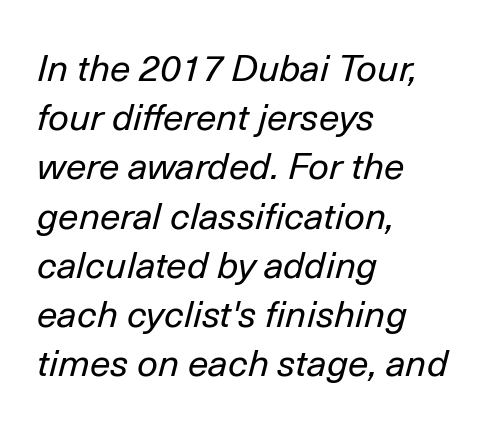
{"italic": "yes", "lean": "right", "slant_degrees": 14, "bold": "no", "weight": "regular", "width": "normal", "stroke_contrast": "low", "x_height": "medium", "monospaced": "no", "underline": "no", "align": "left", "line_spacing": "normal", "line_spacing_ratio": 1.33, "letter_spacing": "normal", "letter_spacing_em": 0.0, "glyph_px": 37}
